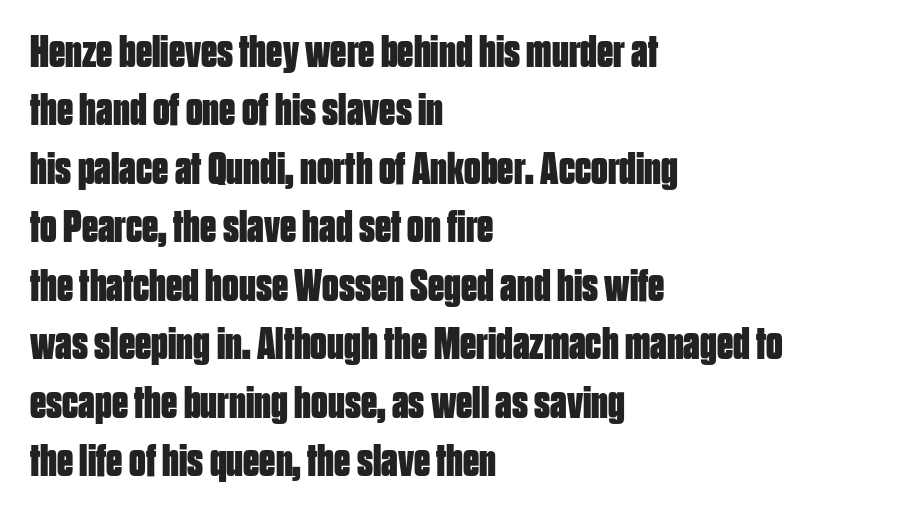
The image shows 46 px bold, condensed sans-serif type, upright; set left-aligned, normal line spacing (1.27x), normal letter spacing, not underlined; low stroke contrast and a large x-height.
